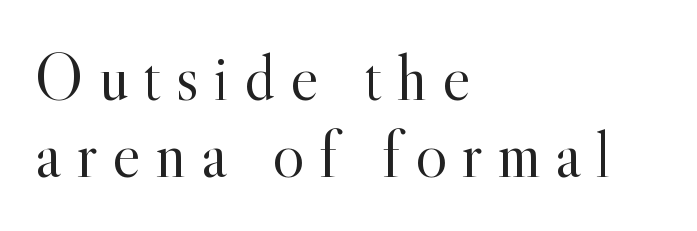
The image shows 67 px light serif type, upright; set left-aligned, tight line spacing (1.15x), unusually wide letter spacing (+0.22 em), not underlined; a small x-height.
